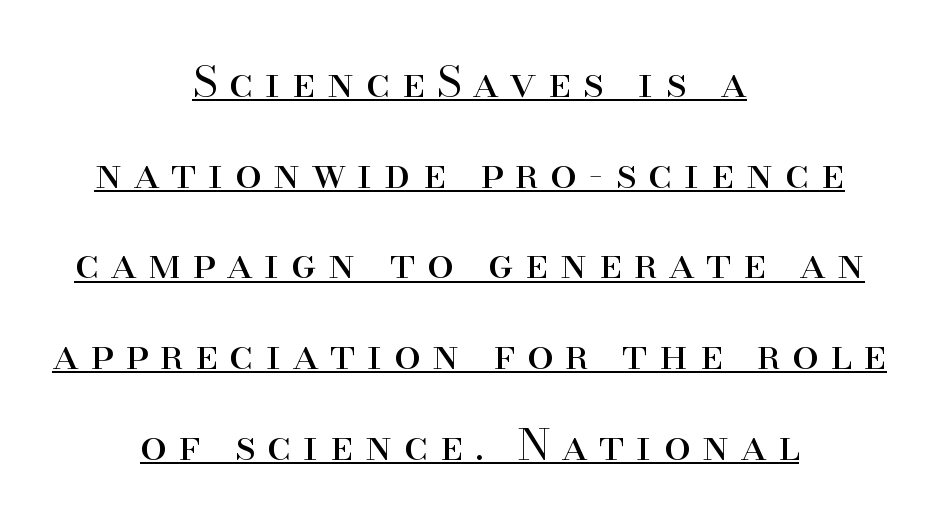
{"serif": "yes", "italic": "no", "bold": "no", "weight": "regular", "width": "normal", "stroke_contrast": "high", "x_height": "small", "monospaced": "no", "underline": "yes", "align": "center", "line_spacing": "loose", "line_spacing_ratio": 2.11, "letter_spacing": "wide", "letter_spacing_em": 0.27, "glyph_px": 43}
